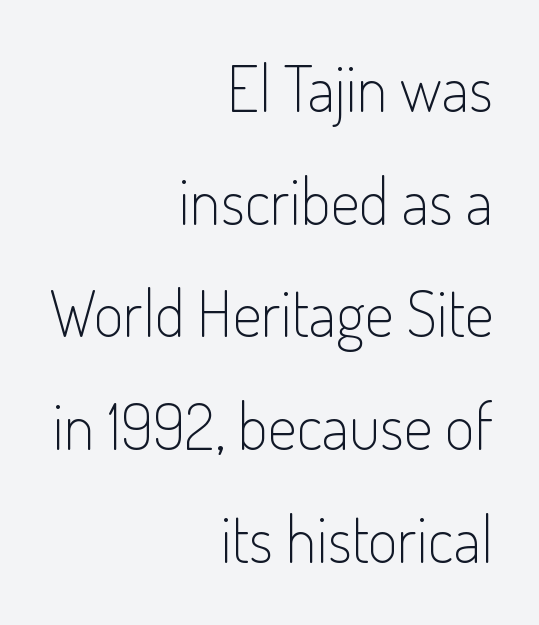
A bare baseline throughout the passage. Note the varied advance widths — an 'i' is clearly narrower than an 'm'. The passage shown is typeset with a sans-serif family. Vertical strokes here are truly vertical. The ragged edge is on the left, which tells us the setting is flush right. The line texture is even and compact thanks to regular tracking.
